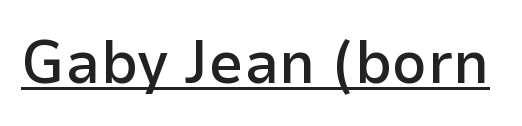
The image shows 61 px semibold sans-serif type, upright; set normal letter spacing, underlined; low stroke contrast and a medium x-height.
